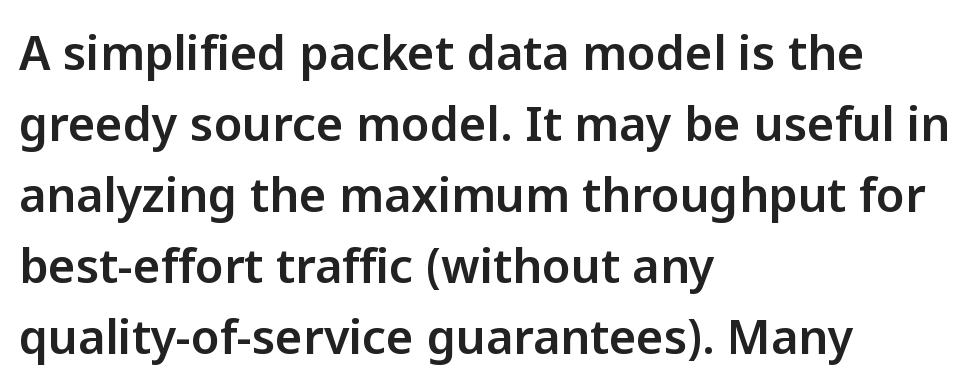
Quick note: not italic, upright. Proportional: the letters do not fall into vertical columns. Caption: standard tracking, unaltered. Rule under the text: the space is simply empty. You can tell from the bare stems that sans-serif type was used. Baseline-to-baseline distance is the conventional proportion of letter height.
